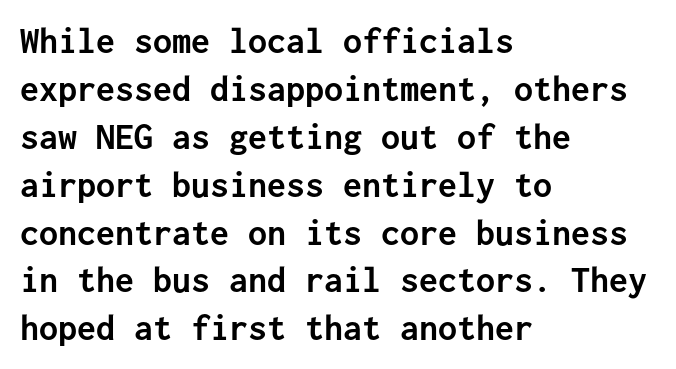
The paragraph has a hard left edge and a soft right edge. The letters are bold, with thick, heavy strokes. Glyph-to-glyph distance matches everyday printed text. Is there much room between lines? A standard amount, neither cramped nor airy.
